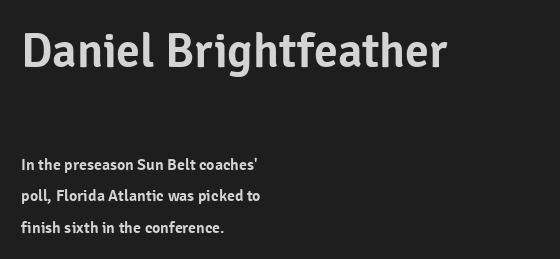
{"serif": "no", "italic": "no", "width": "normal", "stroke_contrast": "low", "x_height": "medium", "monospaced": "no", "underline": "no", "align": "left", "line_spacing": "loose", "line_spacing_ratio": 1.97, "letter_spacing": "normal", "letter_spacing_em": 0.0, "larger_block": "first", "size_ratio": 3.0, "glyph_px": 48}
